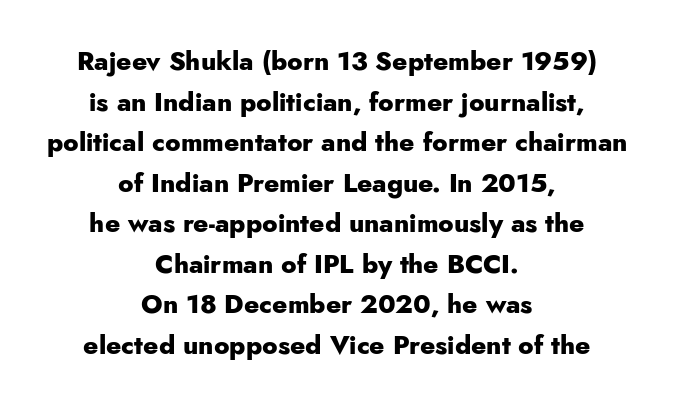
The image shows 26 px bold type, upright; set centered, normal line spacing (1.56x), normal letter spacing, not underlined.
